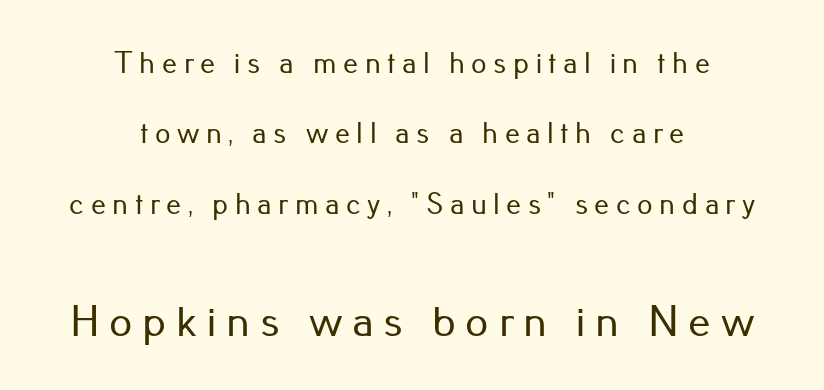
{"serif": "no", "italic": "no", "width": "normal", "stroke_contrast": "low", "x_height": "small", "monospaced": "no", "underline": "no", "align": "center", "line_spacing": "loose", "line_spacing_ratio": 2.35, "letter_spacing": "wide", "letter_spacing_em": 0.22, "larger_block": "second", "size_ratio": 1.5, "glyph_px": 45}
